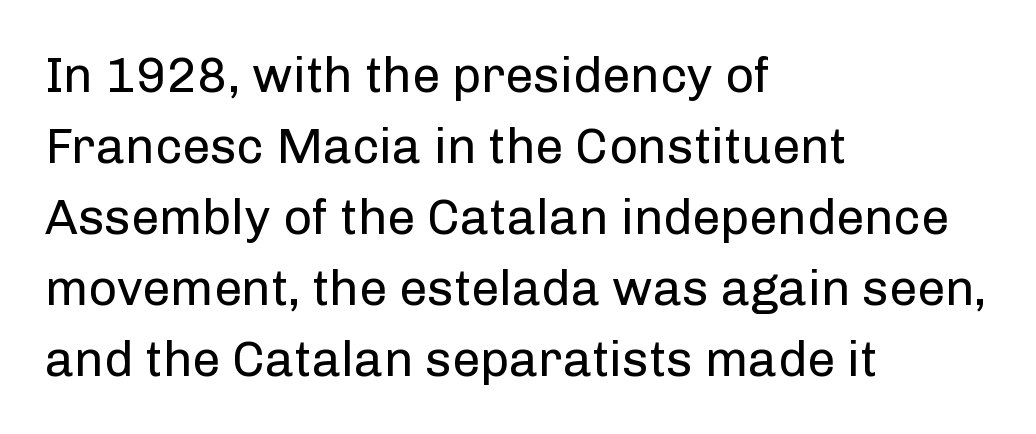
Q: Is the text bold? A: No.
Q: Is the text italic (slanted)? A: No, it is upright.
Q: Is the typeface a serif or a sans-serif typeface? A: Sans-serif.
Q: Is the text underlined? A: No.
Q: How is the paragraph aligned? A: Left-aligned.
Q: Is the spacing between letters normal or unusually wide? A: Normal.
Q: Is the spacing between lines tight, normal or loose? A: Normal.
Q: Width (condensed, normal, or wide)? A: Normal.
Q: Stroke contrast? A: Low.
Q: x-height? A: Medium.
Q: Monospaced? A: No.
